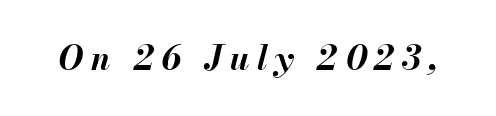
The image shows 33 px bold type, italic (leaning right); set unusually wide letter spacing (+0.23 em), not underlined; medium stroke contrast and a small x-height.
